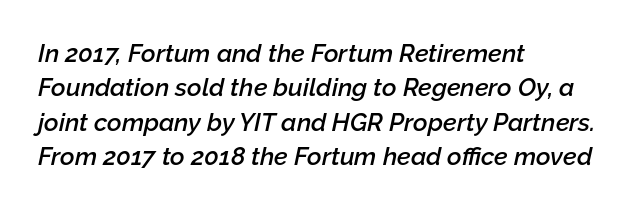
Q: Is the text bold? A: Semi-bold.
Q: Is the text italic (slanted)? A: Yes, it leans right by about 12 degrees.
Q: Is the text underlined? A: No.
Q: How is the paragraph aligned? A: Left-aligned.
Q: Is the spacing between letters normal or unusually wide? A: Normal.
Q: Is the spacing between lines tight, normal or loose? A: Normal.
